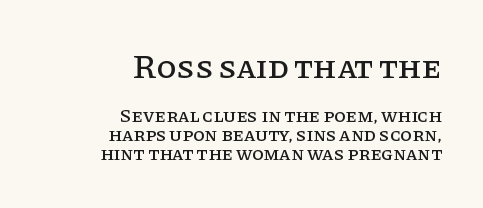
The image shows 33 px serif type, upright; set right-aligned, tight line spacing (1.0x), normal letter spacing, not underlined; the first (top) block is 1.74x larger; low stroke contrast and a large x-height.
